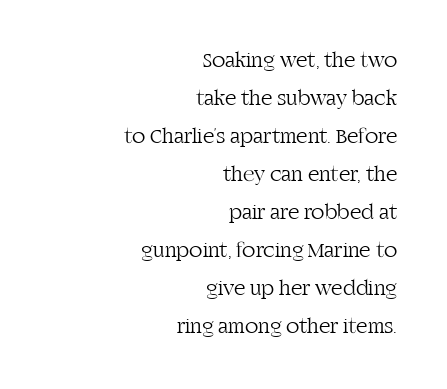
{"italic": "no", "bold": "no", "underline": "no", "align": "right", "line_spacing_ratio": 1.73, "letter_spacing": "normal", "letter_spacing_em": 0.0, "glyph_px": 22}
